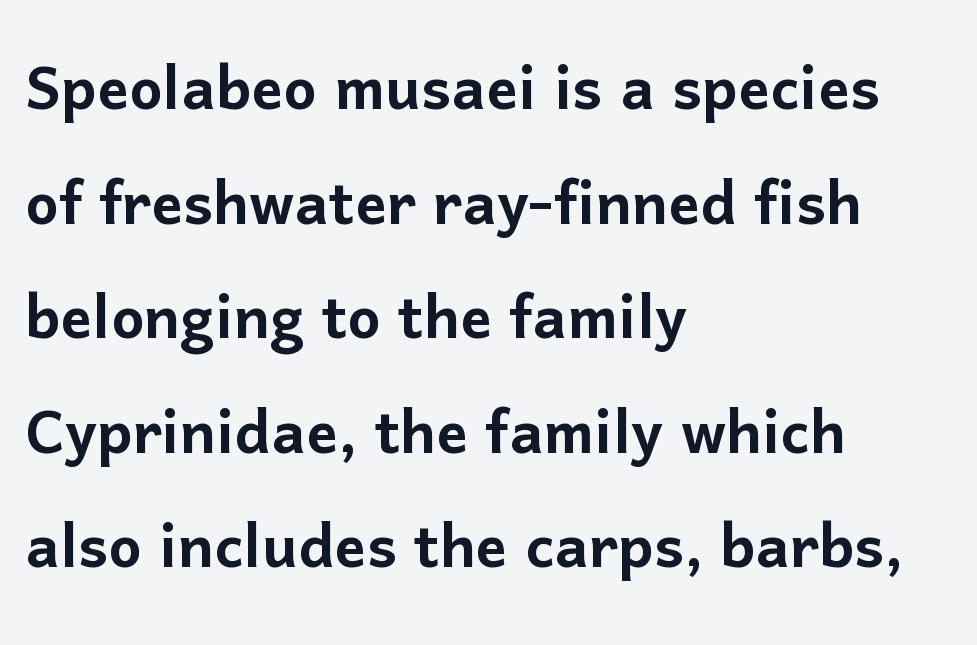
The image shows 79 px sans-serif type, upright; set left-aligned, normal line spacing (1.45x), normal letter spacing, not underlined; low stroke contrast and a medium x-height.
